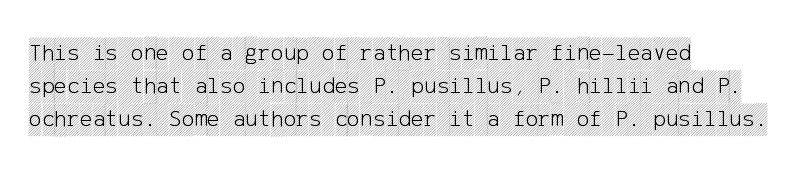
Q: Is the text italic (slanted)? A: No, it is upright.
Q: Is the text underlined? A: No.
Q: How is the paragraph aligned? A: Left-aligned.
Q: Is the spacing between letters normal or unusually wide? A: Normal.
Q: Is the spacing between lines tight, normal or loose? A: Normal.
